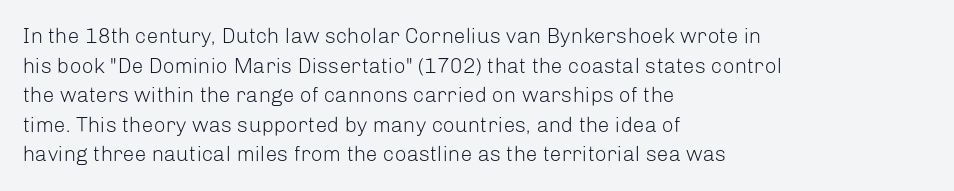
The image shows 21 px text type, upright; set left-aligned, normal line spacing (1.41x), normal letter spacing, not underlined.
